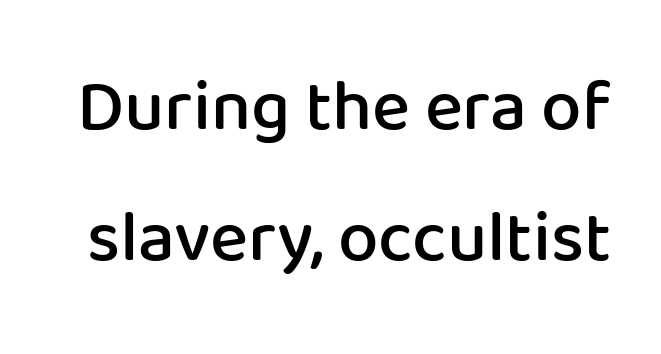
The image shows 72 px semibold sans-serif type, upright; set line spacing 1.82x, normal letter spacing, not underlined; low stroke contrast and a medium x-height.
